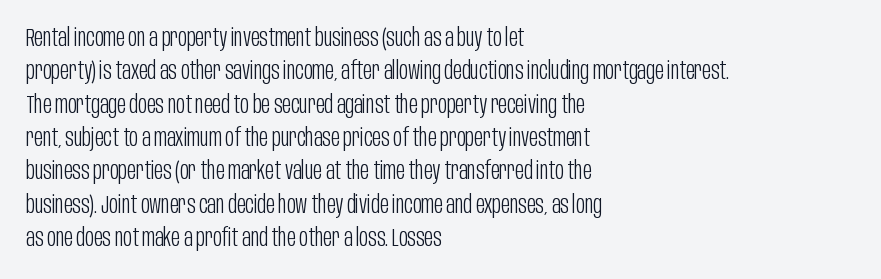
The letterforms sit at book weight or below. Posture: straight, roman, zero tilt. Tracking value appears to be zero — textbook default spacing. The passage shown stacks its lines at a standard gap. Is the block centered? No — it sits flush against the left margin. The foot of each line stays bare and open.
